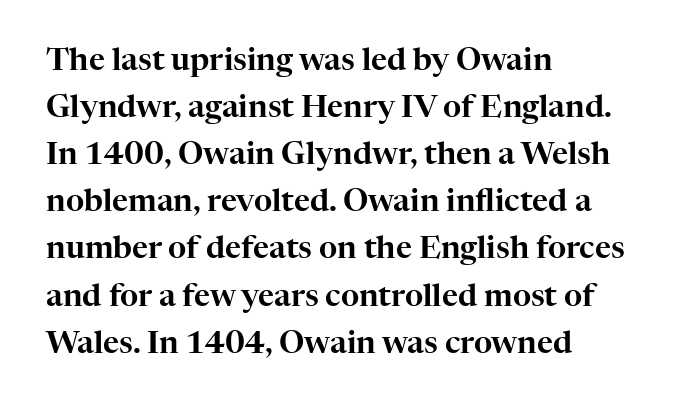
{"serif": "yes", "italic": "no", "width": "normal", "stroke_contrast": "high", "x_height": "medium", "monospaced": "no", "underline": "no", "align": "left", "line_spacing": "normal", "line_spacing_ratio": 1.52, "letter_spacing": "normal", "letter_spacing_em": 0.0, "glyph_px": 31}
